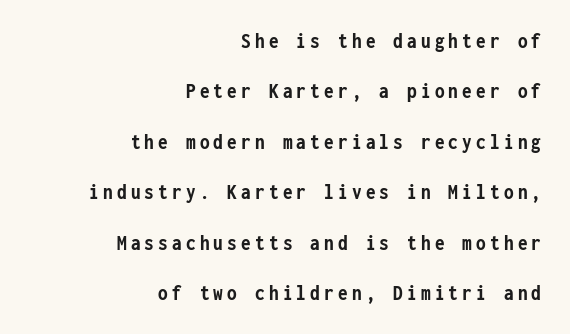
The image shows 22 px bold type, upright; set right-aligned, loose line spacing (2.29x), not underlined.
